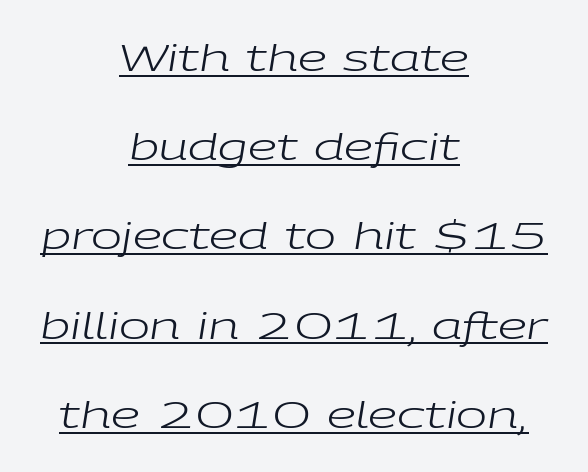
Q: Is the text bold? A: No.
Q: Is the text italic (slanted)? A: Yes, it leans right by about 9 degrees.
Q: Is the text underlined? A: Yes.
Q: How is the paragraph aligned? A: Centered.
Q: Is the spacing between letters normal or unusually wide? A: Normal.
Q: Is the spacing between lines tight, normal or loose? A: Loose.
Q: Width (condensed, normal, or wide)? A: Wide.
Q: Stroke contrast? A: Low.
Q: x-height? A: Medium.
Q: Monospaced? A: No.
